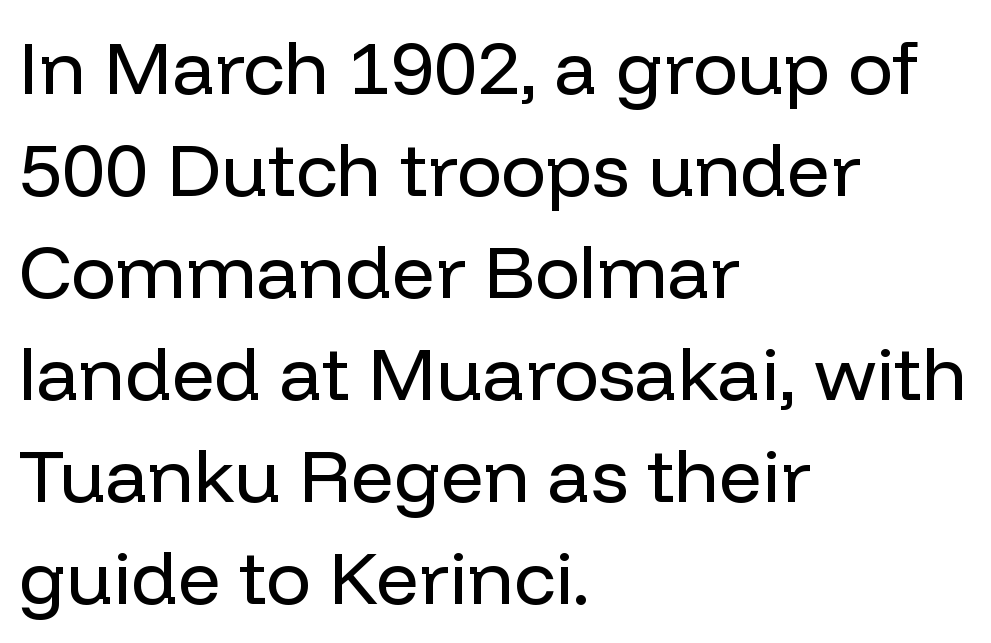
Q: Is the text bold? A: No.
Q: Is the text italic (slanted)? A: No, it is upright.
Q: Is the typeface a serif or a sans-serif typeface? A: Sans-serif.
Q: Is the text underlined? A: No.
Q: How is the paragraph aligned? A: Left-aligned.
Q: Is the spacing between letters normal or unusually wide? A: Normal.
Q: Is the spacing between lines tight, normal or loose? A: Normal.
Q: Width (condensed, normal, or wide)? A: Normal.
Q: Stroke contrast? A: Low.
Q: x-height? A: Medium.
Q: Monospaced? A: No.
